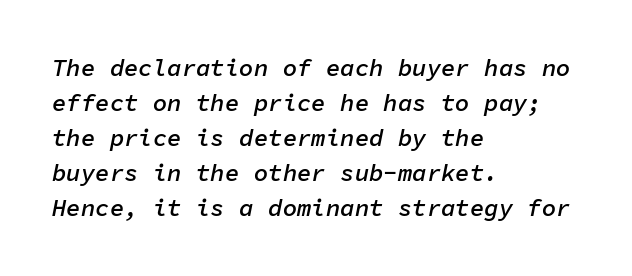
{"italic": "yes", "lean": "right", "slant_degrees": 11, "bold": "semi", "underline": "no", "align": "left", "line_spacing": "normal", "line_spacing_ratio": 1.46, "letter_spacing": "normal", "letter_spacing_em": 0.0, "glyph_px": 24}
